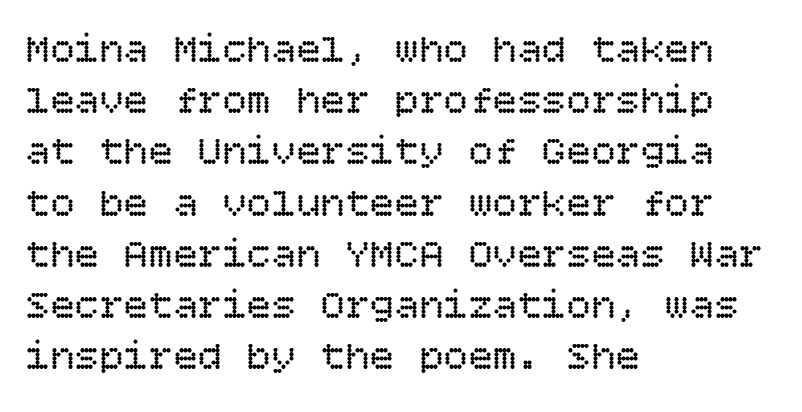
Vertical strokes here are truly vertical. Honestly, there is no underline to notice here at all. The lines are quadded left. Regular leading.
